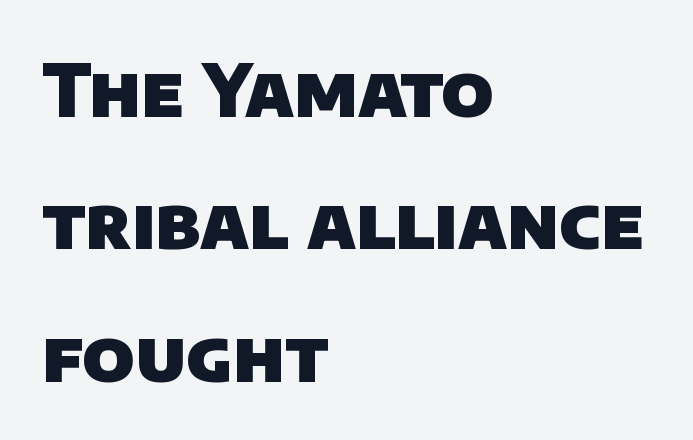
The image shows 72 px heavy sans-serif type; set left-aligned, line spacing 1.84x, normal letter spacing, not underlined; low stroke contrast and a large x-height.
